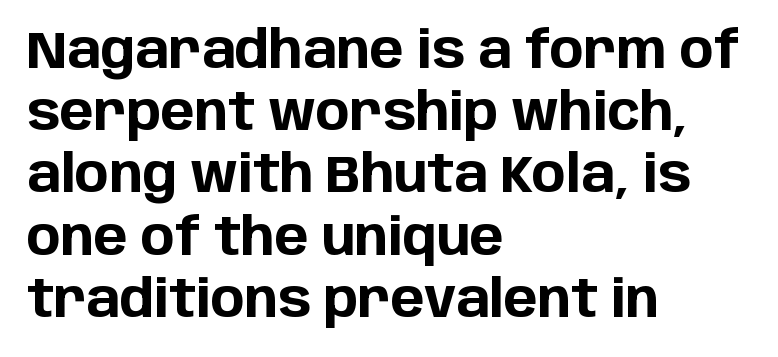
The image shows 51 px bold sans-serif type, upright; set left-aligned, line spacing 1.22x, normal letter spacing, not underlined; low stroke contrast and a large x-height.
